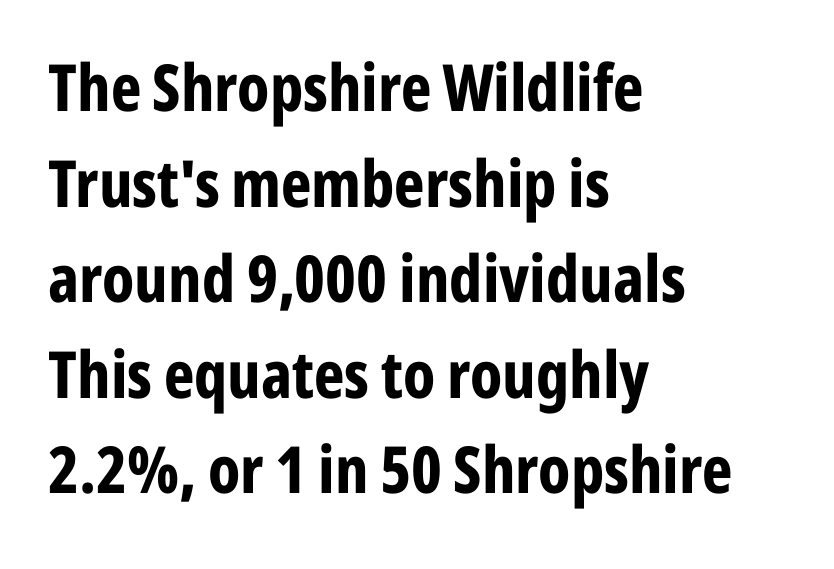
{"serif": "no", "italic": "no", "bold": "yes", "weight": "bold", "width": "condensed", "stroke_contrast": "low", "x_height": "medium", "monospaced": "no", "underline": "no", "align": "left", "line_spacing": "normal", "line_spacing_ratio": 1.47, "letter_spacing": "normal", "letter_spacing_em": 0.0, "glyph_px": 65}
